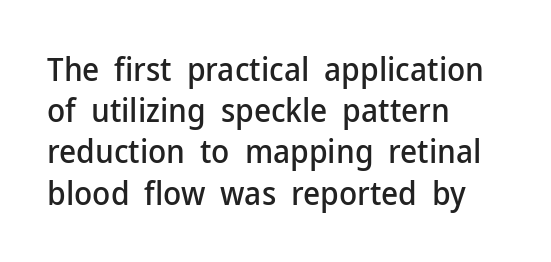
{"serif": "no", "italic": "no", "width": "normal", "stroke_contrast": "low", "x_height": "medium", "monospaced": "no", "underline": "no", "align": "left", "line_spacing": "normal", "line_spacing_ratio": 1.25, "letter_spacing": "normal", "letter_spacing_em": 0.0, "glyph_px": 33}
